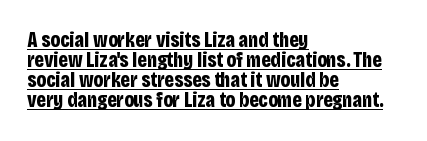
The image shows 21 px bold type, upright; set left-aligned, tight line spacing (0.96x), normal letter spacing, underlined.
